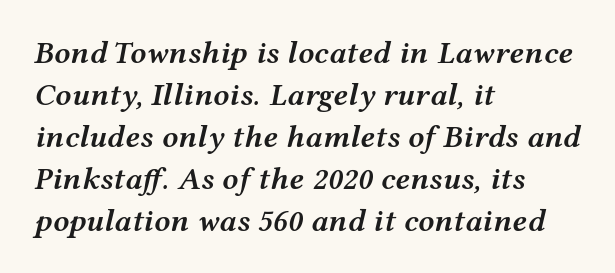
{"italic": "yes", "lean": "right", "slant_degrees": 12, "bold": "semi", "weight": "semibold", "width": "wide", "stroke_contrast": "medium", "x_height": "medium", "monospaced": "no", "underline": "no", "align": "left", "line_spacing": "normal", "line_spacing_ratio": 1.31, "letter_spacing": "normal", "letter_spacing_em": 0.0, "glyph_px": 32}
